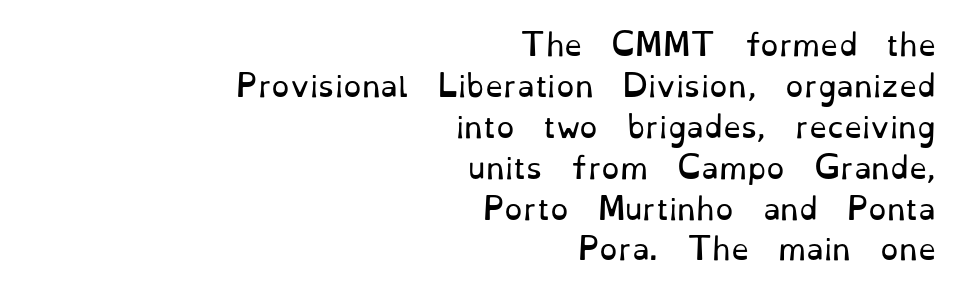
The words here are not underlined. No heavy texture on the line: the type isn't bold. The rows are spaced the way most documents space them.
